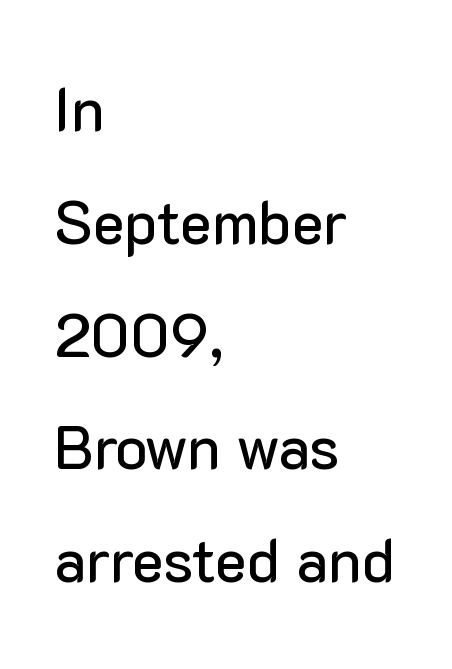
The lines are quadded left. The string is rendered with underlining switched off. The passage shown is typeset with a sans-serif family. Nobody touched the tracking dial on this one.
